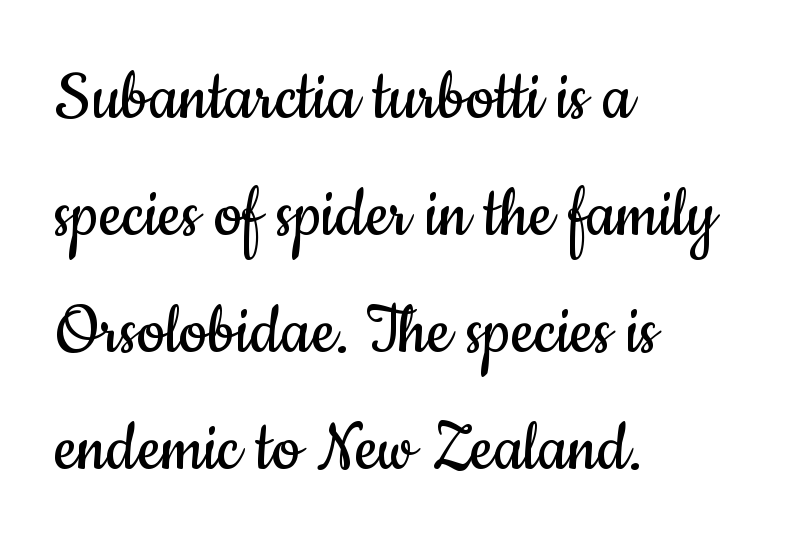
{"serif": "no", "bold": "no", "weight": "regular", "width": "condensed", "stroke_contrast": "low", "x_height": "small", "monospaced": "no", "underline": "no", "align": "left", "line_spacing": "normal", "line_spacing_ratio": 1.48, "letter_spacing": "normal", "letter_spacing_em": 0.0, "glyph_px": 79}
